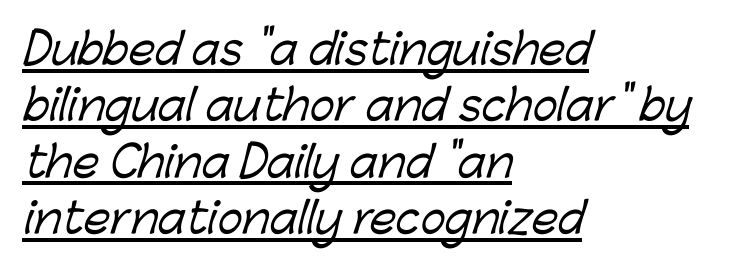
Underline: present. Each letter's strokes conclude bluntly, with no projecting serifs. These lines are rendered in a variable-pitch font. The paragraph shown leans on its left margin. In terms of leading, this rendering sits right in the middle.
